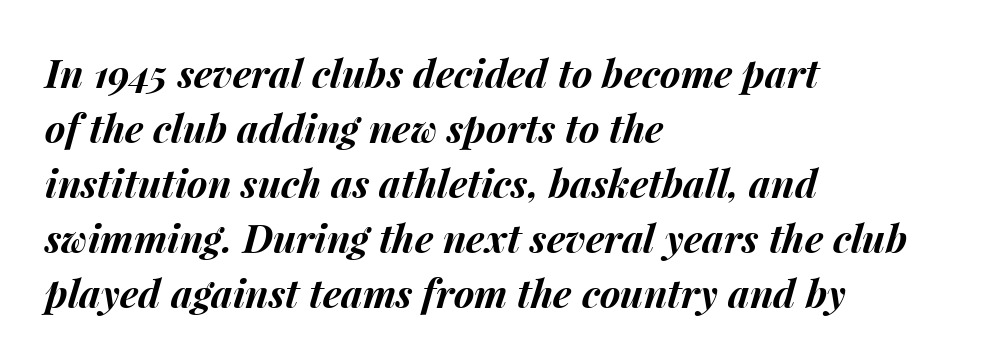
The image shows 39 px bold type, italic (leaning right); set left-aligned, normal line spacing (1.41x), normal letter spacing, not underlined; medium stroke contrast and a medium x-height.
